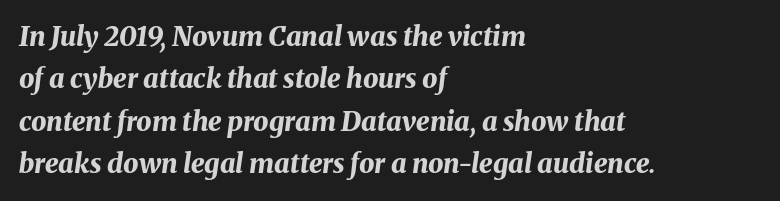
Q: Is the text bold? A: Yes.
Q: Is the text italic (slanted)? A: Yes, it leans right by about 8 degrees.
Q: Is the text underlined? A: No.
Q: How is the paragraph aligned? A: Left-aligned.
Q: Is the spacing between letters normal or unusually wide? A: Normal.
Q: Is the spacing between lines tight, normal or loose? A: Normal.
